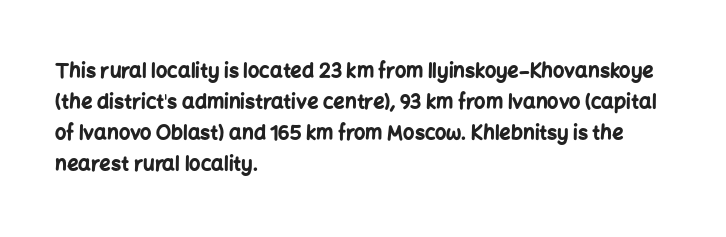
This is heavy type, rendered in bold. No extra tracking has been applied to these lines. The lines in this sample share a left origin and differ only in where they stop. A typesetter would call this leading conventional body-copy spacing. The typography opts for an upright posture over an oblique one. No word sits above an underline.
